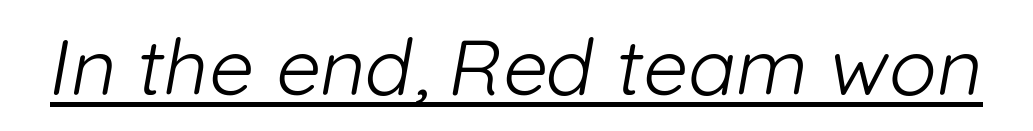
The image shows 79 px light sans-serif type; set normal letter spacing, underlined; low stroke contrast and a medium x-height.
